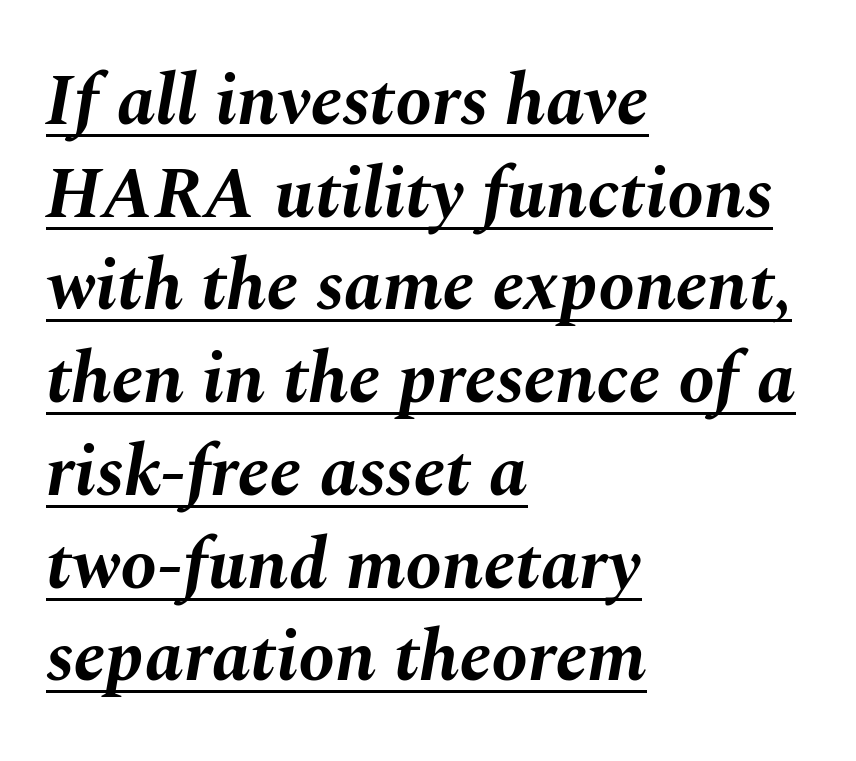
The image shows 73 px bold type, italic (leaning right); set left-aligned, normal line spacing (1.27x), normal letter spacing, underlined; medium stroke contrast and a medium x-height.
